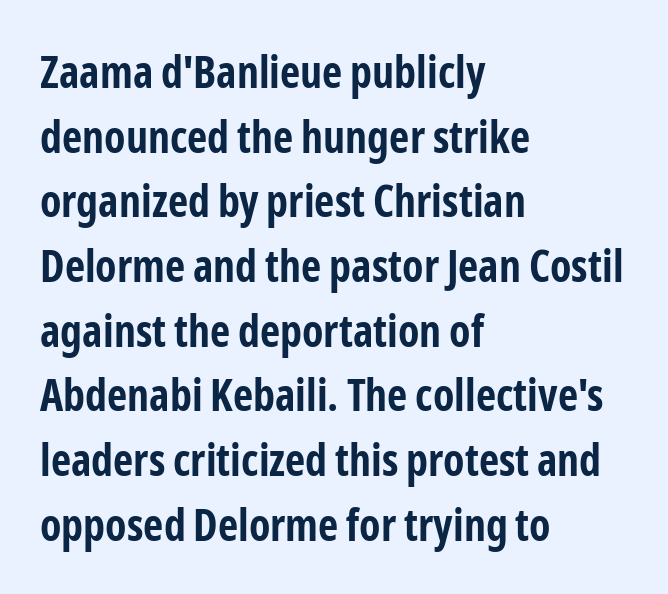
Note: no serifs on the glyphs. Is there any slant? The stems are plumb. The rendering uses a moderate line-height, typical for paragraphs. Characters follow at the spacing the type designer built in. Looks like regular typesetting: each glyph gets only the width it needs.
